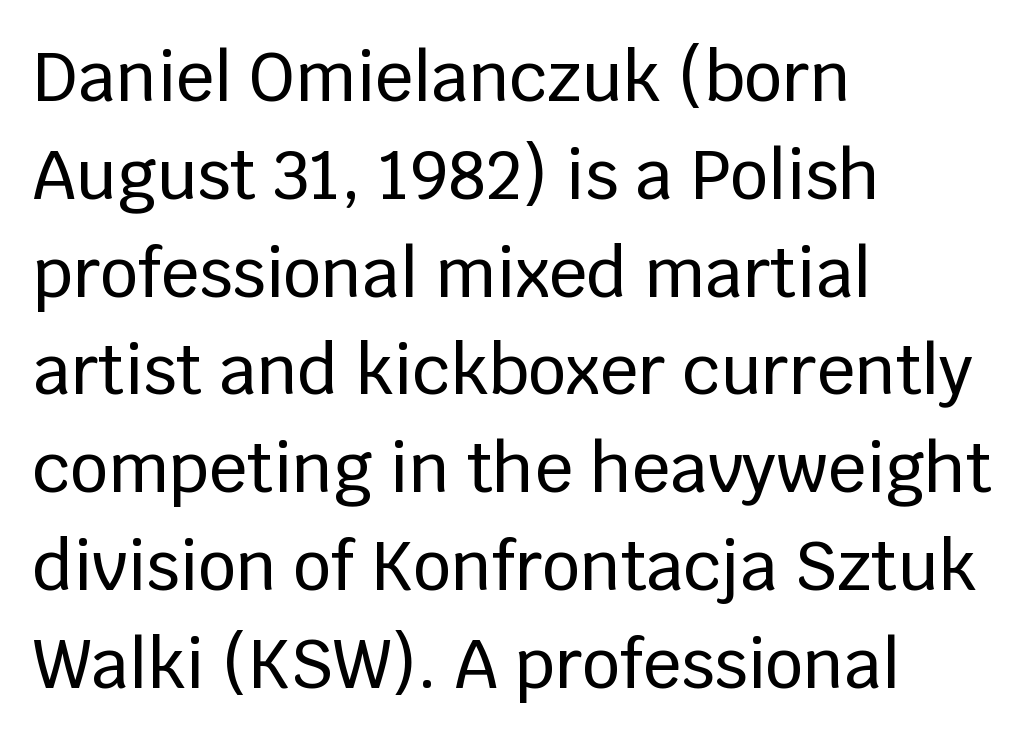
The image shows 67 px sans-serif type, upright; set left-aligned, normal line spacing (1.46x), normal letter spacing, not underlined; low stroke contrast and a large x-height.
